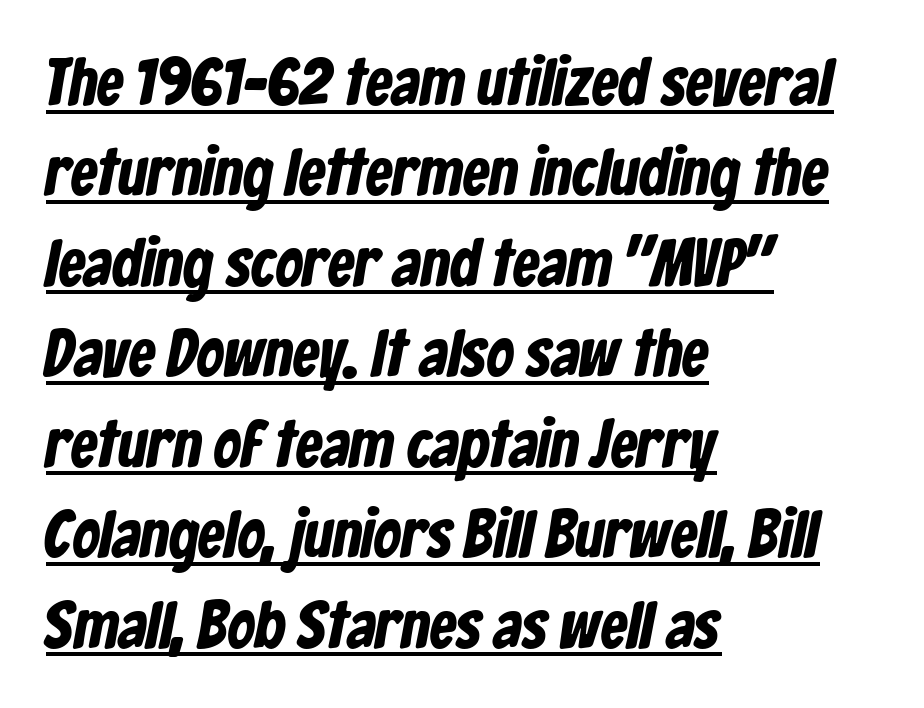
{"serif": "no", "bold": "yes", "weight": "bold", "width": "condensed", "stroke_contrast": "low", "x_height": "medium", "monospaced": "no", "underline": "yes", "align": "left", "line_spacing": "normal", "line_spacing_ratio": 1.35, "letter_spacing": "normal", "letter_spacing_em": 0.0, "glyph_px": 67}
